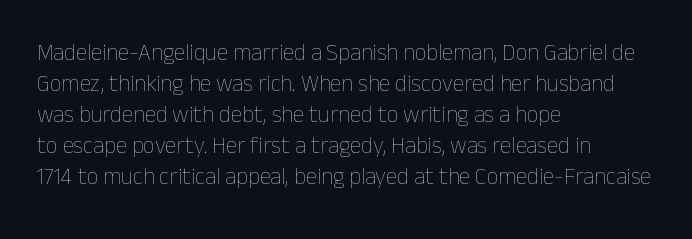
Q: Is the text bold? A: No.
Q: Is the text italic (slanted)? A: No, it is upright.
Q: Is the text underlined? A: No.
Q: How is the paragraph aligned? A: Left-aligned.
Q: Is the spacing between letters normal or unusually wide? A: Normal.
Q: Is the spacing between lines tight, normal or loose? A: Normal.
